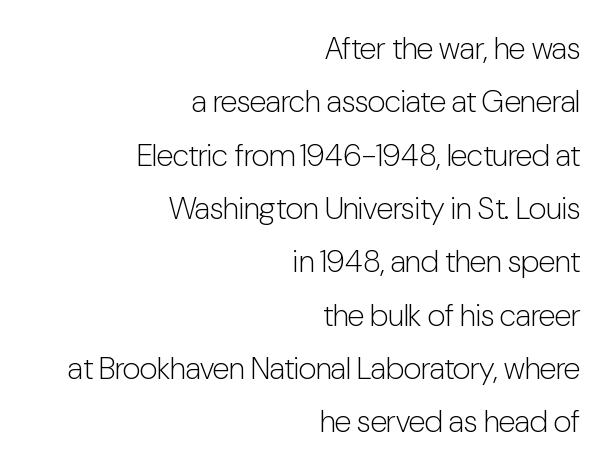
No extra tracking has been applied to these lines. Do the characters align in a grid? No, the font is proportional. Weight: in the light-to-regular range. The typography opts for an upright posture over an oblique one. The gap between lines stays unmarked. Short and long lines alike share a common ending point at right.
